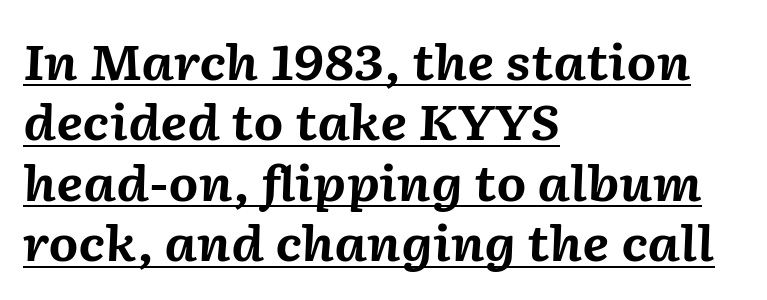
{"italic": "yes", "lean": "right", "slant_degrees": 2, "bold": "yes", "weight": "bold", "width": "normal", "stroke_contrast": "medium", "x_height": "medium", "monospaced": "no", "underline": "yes", "align": "left", "line_spacing": "normal", "line_spacing_ratio": 1.26, "letter_spacing": "normal", "letter_spacing_em": 0.0, "glyph_px": 48}
